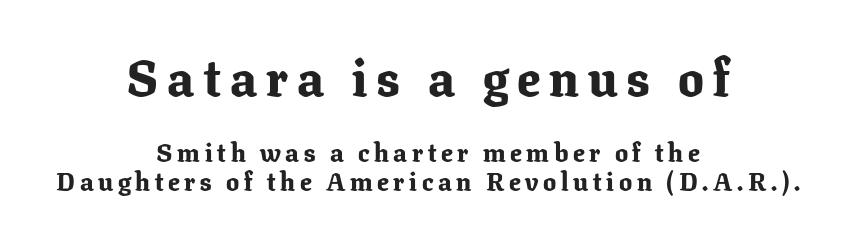
Q: Is the text bold? A: Yes.
Q: Is the text italic (slanted)? A: No, it is upright.
Q: Is the typeface a serif or a sans-serif typeface? A: Serif.
Q: Is the text underlined? A: No.
Q: How is the paragraph aligned? A: Centered.
Q: Is the spacing between lines tight, normal or loose? A: Tight.
Q: Which block of text is set in a larger size, the first (top) or the second (bottom)? A: The first (top) one.
Q: Width (condensed, normal, or wide)? A: Normal.
Q: Stroke contrast? A: Low.
Q: x-height? A: Medium.
Q: Monospaced? A: No.
